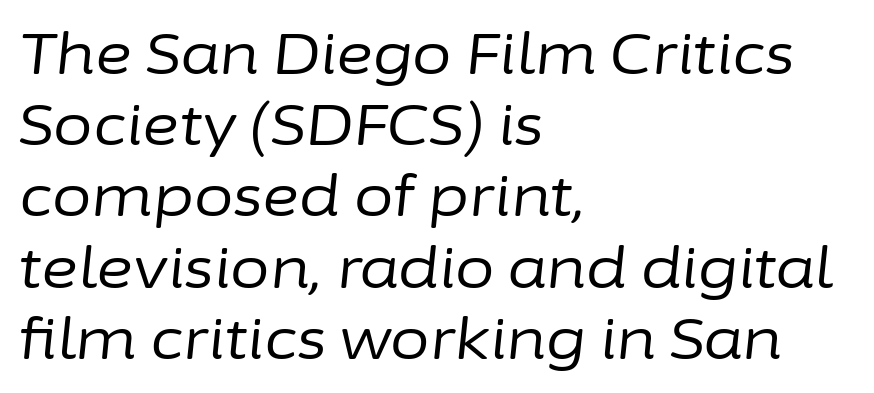
{"italic": "yes", "lean": "right", "slant_degrees": 6, "bold": "no", "weight": "regular", "width": "normal", "stroke_contrast": "low", "x_height": "medium", "monospaced": "no", "underline": "no", "align": "left", "line_spacing": "normal", "line_spacing_ratio": 1.25, "letter_spacing": "normal", "letter_spacing_em": 0.0, "glyph_px": 57}
